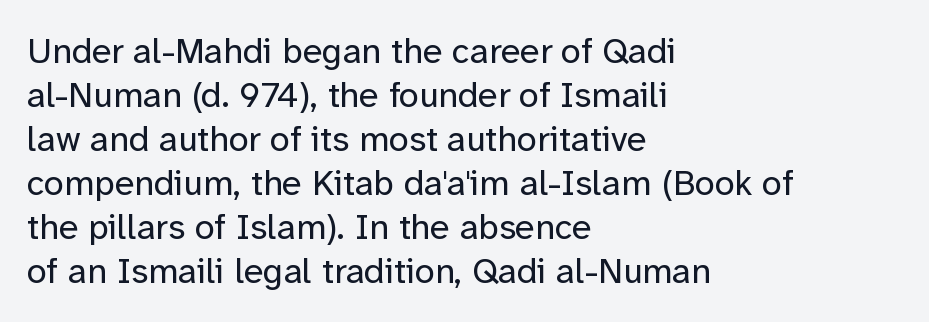
{"serif": "no", "italic": "no", "bold": "no", "weight": "regular", "width": "normal", "stroke_contrast": "low", "x_height": "medium", "monospaced": "no", "underline": "no", "align": "left", "line_spacing_ratio": 1.22, "letter_spacing": "normal", "letter_spacing_em": 0.0, "glyph_px": 36}
